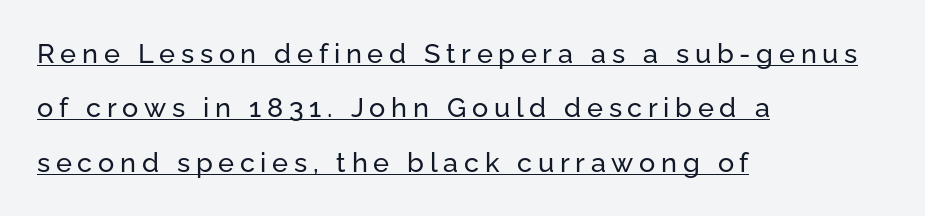
Q: Is the text italic (slanted)? A: No, it is upright.
Q: Is the text underlined? A: Yes.
Q: How is the paragraph aligned? A: Left-aligned.
Q: Is the spacing between letters normal or unusually wide? A: Unusually wide.
Q: Is the spacing between lines tight, normal or loose? A: Loose.
